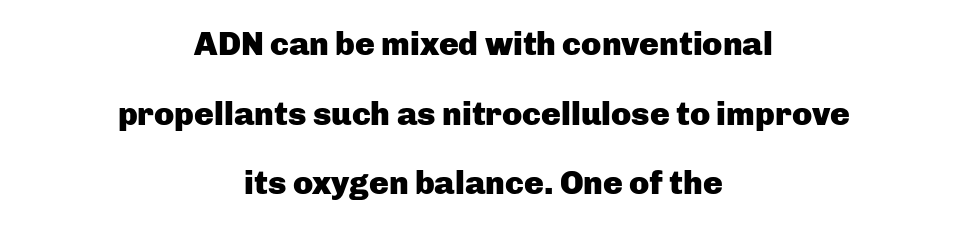
When letters stand straight like this, we call the style roman or upright. Successive baselines arrive slowly, with a big drop between each. The rendering uses natural spacing where letterforms have individual widths. In terms of letterspacing, this is plain default setting.
